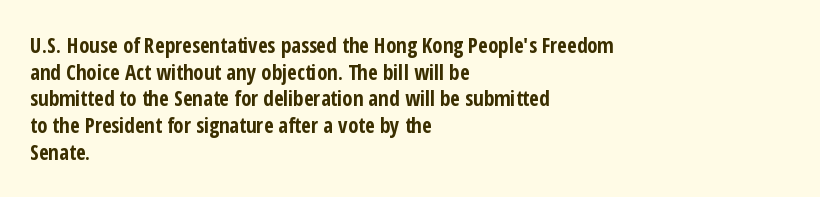
{"italic": "no", "bold": "yes", "underline": "no", "align": "left", "line_spacing": "normal", "line_spacing_ratio": 1.27, "letter_spacing": "normal", "letter_spacing_em": 0.0, "glyph_px": 21}
